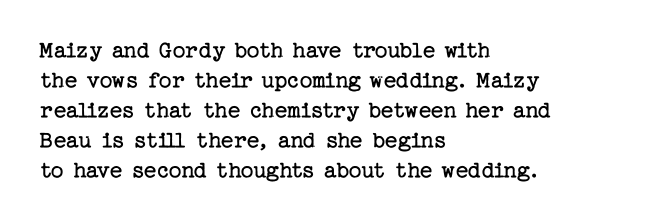
The image shows 25 px text type, upright; set left-aligned, line spacing 1.2x, normal letter spacing, not underlined.
